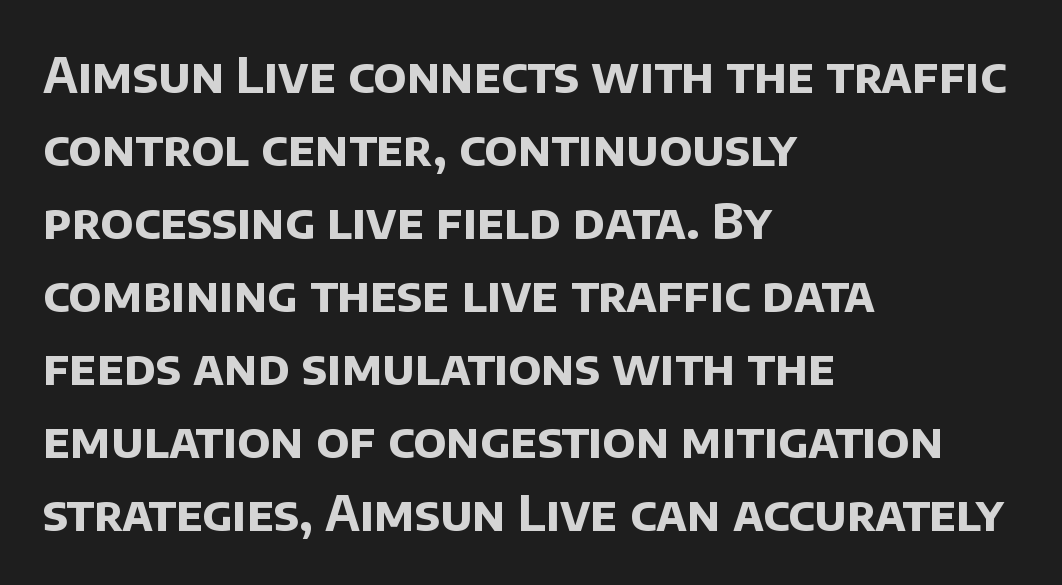
Q: Is the text bold? A: Yes.
Q: Is the typeface a serif or a sans-serif typeface? A: Sans-serif.
Q: Is the text underlined? A: No.
Q: How is the paragraph aligned? A: Left-aligned.
Q: Is the spacing between letters normal or unusually wide? A: Normal.
Q: Is the spacing between lines tight, normal or loose? A: Normal.
Q: Width (condensed, normal, or wide)? A: Normal.
Q: Stroke contrast? A: Low.
Q: x-height? A: Large.
Q: Monospaced? A: No.
